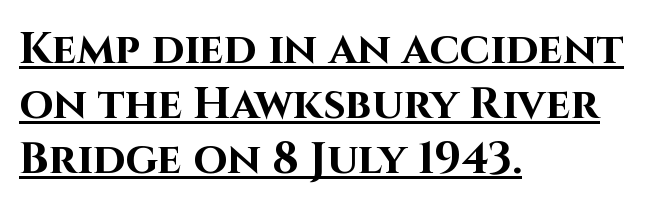
The image shows 44 px bold sans-serif type, upright; set left-aligned, normal line spacing (1.25x), normal letter spacing, underlined; high stroke contrast and a large x-height.
